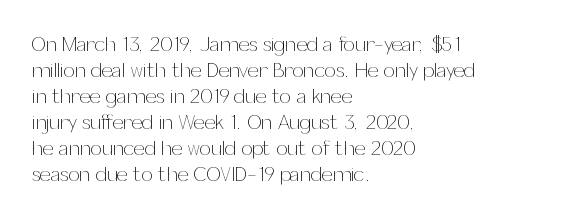
{"italic": "no", "bold": "no", "underline": "no", "align": "left", "line_spacing": "normal", "line_spacing_ratio": 1.3, "letter_spacing": "normal", "letter_spacing_em": 0.0, "glyph_px": 20}
